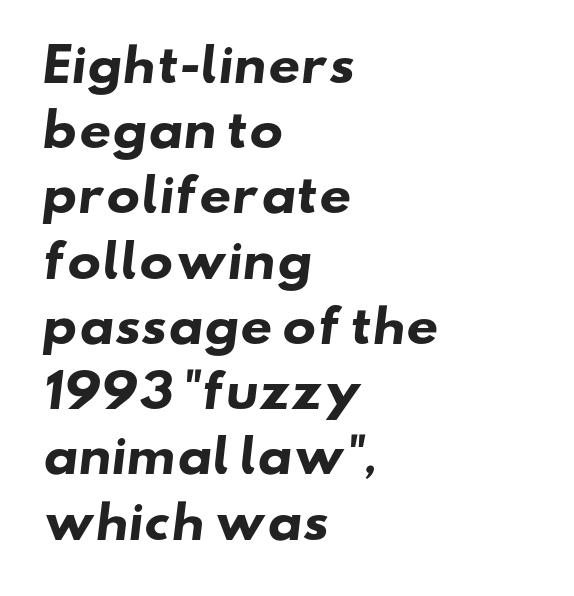
{"serif": "no", "bold": "yes", "weight": "heavy", "width": "wide", "stroke_contrast": "low", "x_height": "small", "monospaced": "no", "underline": "no", "align": "left", "line_spacing": "normal", "line_spacing_ratio": 1.45, "letter_spacing": "normal", "letter_spacing_em": 0.0, "glyph_px": 45}
